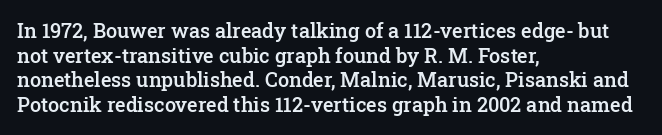
Q: Is the text bold? A: Semi-bold.
Q: Is the text italic (slanted)? A: No, it is upright.
Q: Is the text underlined? A: No.
Q: How is the paragraph aligned? A: Left-aligned.
Q: Is the spacing between letters normal or unusually wide? A: Normal.
